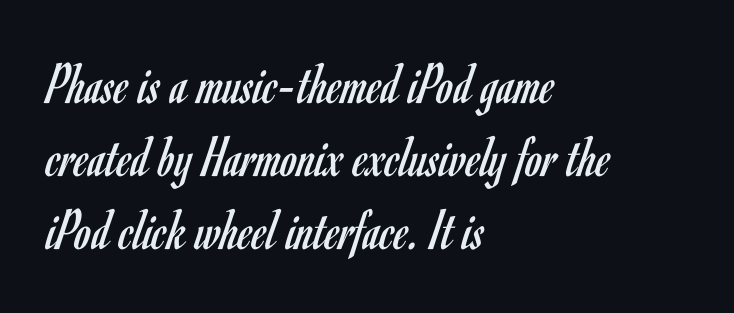
Q: Is the text bold? A: No.
Q: Is the text italic (slanted)? A: Yes.
Q: Is the typeface a serif or a sans-serif typeface? A: Sans-serif.
Q: Is the text underlined? A: No.
Q: How is the paragraph aligned? A: Left-aligned.
Q: Is the spacing between letters normal or unusually wide? A: Normal.
Q: Width (condensed, normal, or wide)? A: Condensed.
Q: Stroke contrast? A: Low.
Q: x-height? A: Small.
Q: Monospaced? A: No.
